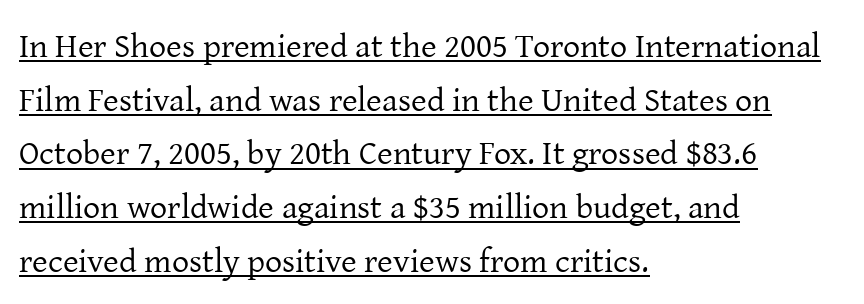
A typesetter would call this proportional, since set widths differ per character. Weight: not bold — regular or lighter. These lines are composed in type with serifs. This block has exactly the height ordinary leading produces. One-word summary of the alignment: left. Glyph-to-glyph distance matches everyday printed text.
